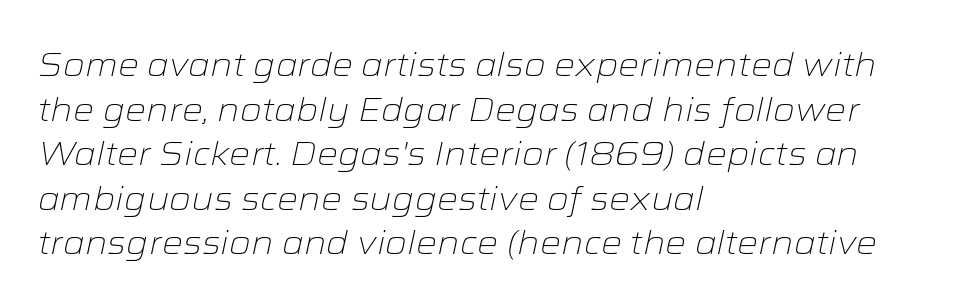
Proportional: the letters do not fall into vertical columns. Letter spacing: default. Nothing heavy about these letters — not bold at all. Rows of type keep a routine distance in the vertical direction. Clear beneath every line of the passage. If you drew a line through each stem, it would be angled.
